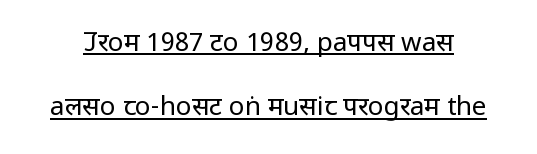
The image shows 26 px text type, upright; set loose line spacing (2.48x), normal letter spacing, underlined.
